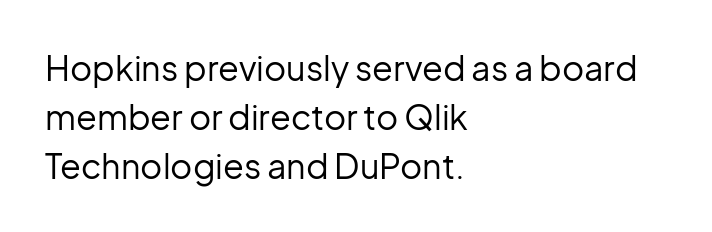
Only glyphs here, with clear space below each row. This reads as an unemphasized weight, regular at the heaviest. The typography opts for an upright posture over an oblique one. You could not count columns in this text — the font is proportionally spaced. The rows are spaced the way most documents space them. Each word holds together tightly as a unit, with standard inter-letter gaps.
